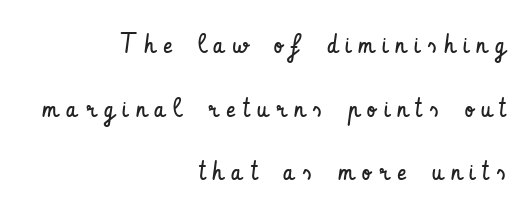
Q: Is the text bold? A: No.
Q: Is the text italic (slanted)? A: No, it is upright.
Q: Is the text underlined? A: No.
Q: How is the paragraph aligned? A: Right-aligned.
Q: Is the spacing between letters normal or unusually wide? A: Unusually wide.
Q: Is the spacing between lines tight, normal or loose? A: Loose.
